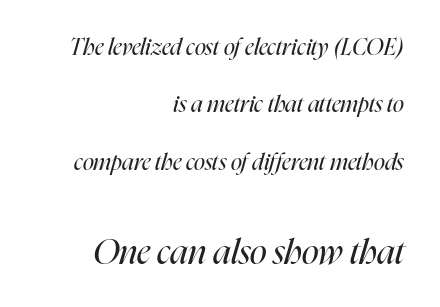
{"italic": "yes", "lean": "right", "slant_degrees": 16, "bold": "no", "weight": "regular", "width": "condensed", "stroke_contrast": "high", "x_height": "medium", "monospaced": "no", "underline": "no", "align": "right", "line_spacing": "loose", "line_spacing_ratio": 2.49, "letter_spacing": "normal", "letter_spacing_em": 0.0, "larger_block": "second", "size_ratio": 1.52, "glyph_px": 35}
